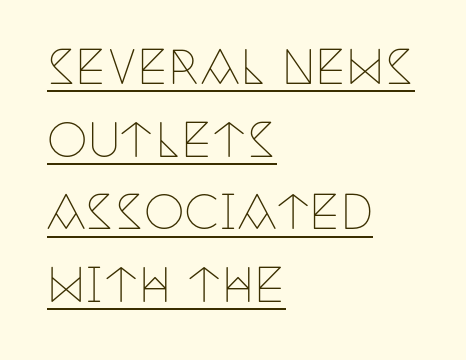
Where is the straight margin? On the left. What stands out about the letter spacing? Nothing — it is the standard amount. Serifs: yes, visible at the terminals of the letterforms. Stems here are at most as thick as an everyday book face.
